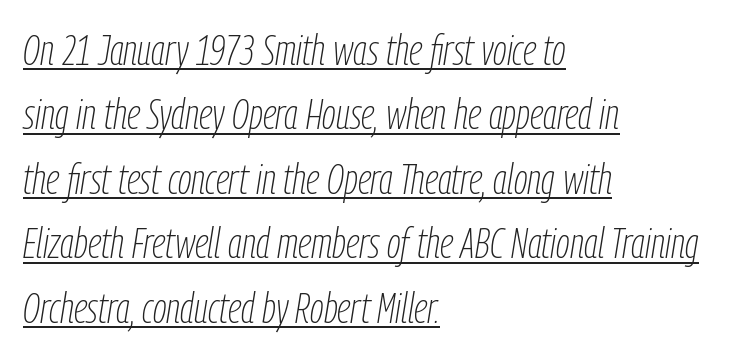
Q: Is the text bold? A: No.
Q: Is the text italic (slanted)? A: Yes, it leans right by about 9 degrees.
Q: Is the text underlined? A: Yes.
Q: How is the paragraph aligned? A: Left-aligned.
Q: Is the spacing between letters normal or unusually wide? A: Normal.
Q: Is the spacing between lines tight, normal or loose? A: Normal.
Q: Width (condensed, normal, or wide)? A: Condensed.
Q: Stroke contrast? A: Low.
Q: x-height? A: Medium.
Q: Monospaced? A: No.
